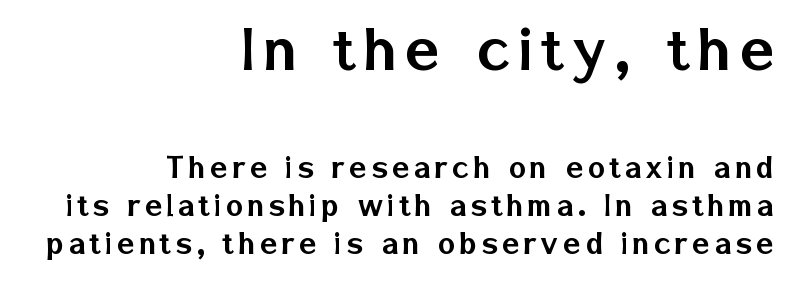
Size hierarchy here favors the leading block over the trailing one. Line ends are locked; line starts wander. Check where the strokes stop: nothing finishes them off — pure sans. The type sits square on the baseline with zero lean. Horizontal bands of white between lines are thin slivers. Each letter keeps its own natural width here, so spacing adapts to shape.
